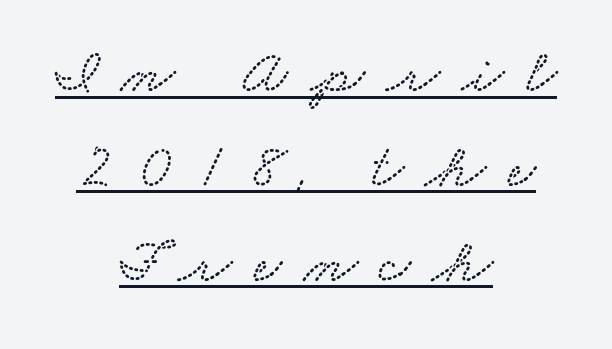
Q: Is the text underlined? A: Yes.
Q: How is the paragraph aligned? A: Centered.
Q: Is the spacing between letters normal or unusually wide? A: Unusually wide.
Q: Is the spacing between lines tight, normal or loose? A: Normal.
Q: Width (condensed, normal, or wide)? A: Wide.
Q: Stroke contrast? A: Low.
Q: x-height? A: Small.
Q: Monospaced? A: No.
